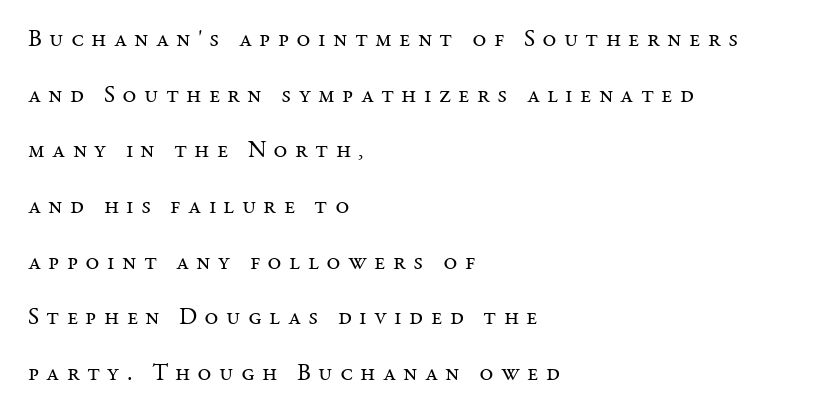
{"italic": "no", "bold": "no", "underline": "no", "align": "left", "line_spacing": "loose", "line_spacing_ratio": 2.32, "letter_spacing": "wide", "letter_spacing_em": 0.3, "glyph_px": 24}
